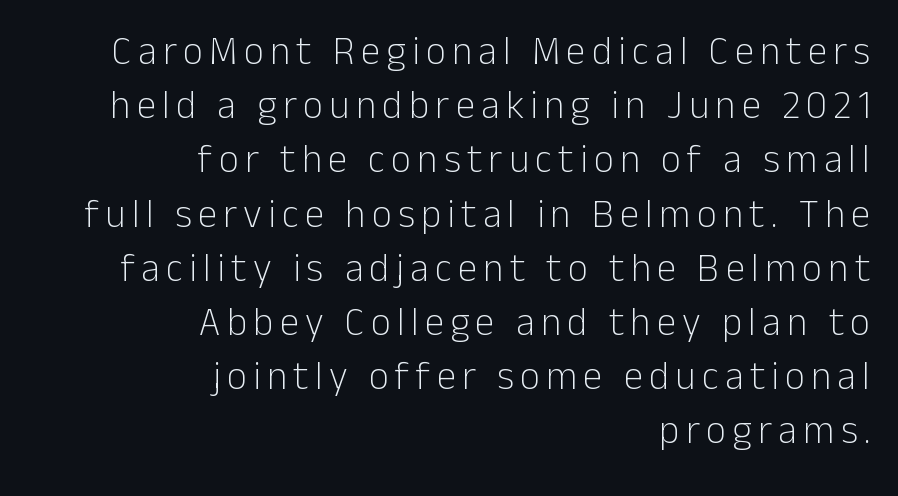
{"serif": "no", "italic": "no", "bold": "no", "weight": "light", "width": "normal", "stroke_contrast": "low", "x_height": "medium", "monospaced": "no", "underline": "no", "align": "right", "line_spacing": "normal", "line_spacing_ratio": 1.39, "glyph_px": 39}
